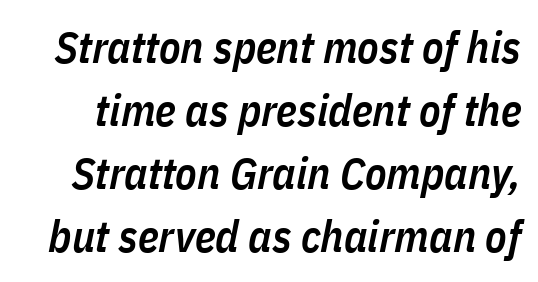
Q: Is the text bold? A: Semi-bold.
Q: Is the text italic (slanted)? A: Yes, it leans right by about 11 degrees.
Q: Is the text underlined? A: No.
Q: Is the spacing between letters normal or unusually wide? A: Normal.
Q: Is the spacing between lines tight, normal or loose? A: Normal.
Q: Width (condensed, normal, or wide)? A: Condensed.
Q: Stroke contrast? A: Low.
Q: x-height? A: Medium.
Q: Monospaced? A: No.
